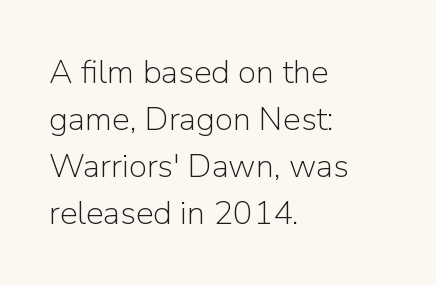
No extra ink here — the face is not bold. Font category for this specimen: sans-serif. Varying glyph widths throughout — classic text-font behaviour. The leading is moderate, giving the passage an even texture. Is the letter spacing exaggerated? No — it looks like the ordinary default.
